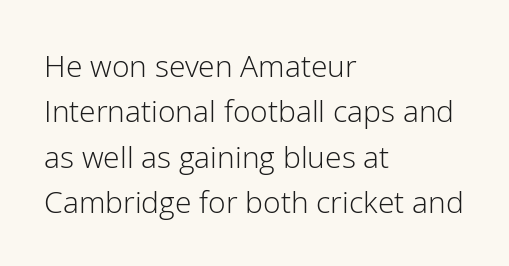
The letters stand upright; this is a roman face. The lines are quadded left. Each letter keeps its own natural width here, so spacing adapts to shape. This rendering leaves character spacing at its baseline value.
